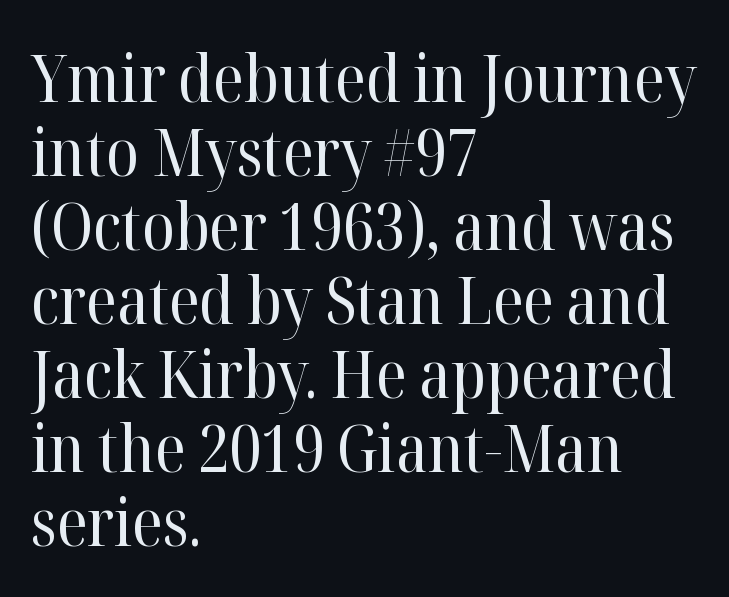
Honestly, there is no underline to notice here at all. These glyphs show unthickened strokes, regular width or finer. Proportional: the letters do not fall into vertical columns. Letter spacing: default. These lines are composed in type with serifs.
